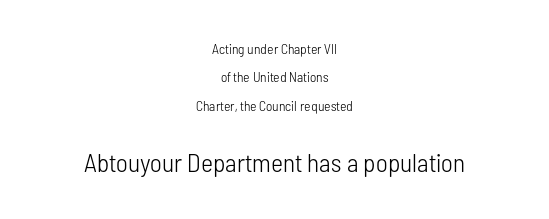
Q: Is the text bold? A: No.
Q: Is the text italic (slanted)? A: No, it is upright.
Q: Is the text underlined? A: No.
Q: How is the paragraph aligned? A: Centered.
Q: Is the spacing between letters normal or unusually wide? A: Normal.
Q: Is the spacing between lines tight, normal or loose? A: Loose.
Q: Which block of text is set in a larger size, the first (top) or the second (bottom)? A: The second (bottom) one.
